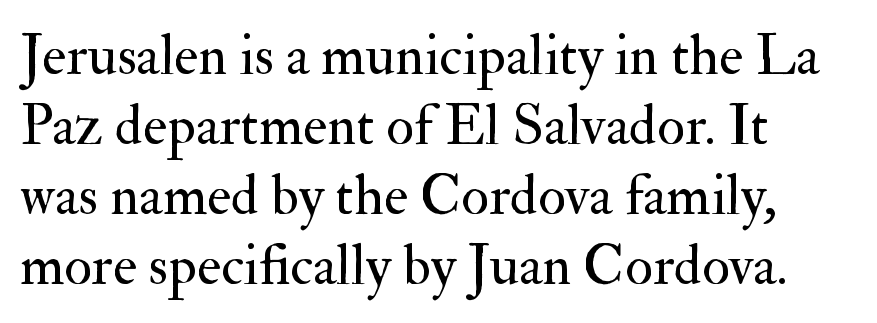
The image shows 57 px regular-weight serif type, upright; set left-aligned, line spacing 1.23x, normal letter spacing, not underlined; medium stroke contrast and a small x-height.
